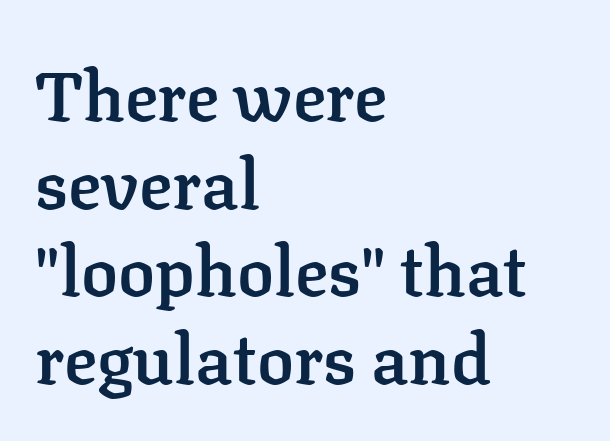
Q: Is the text bold? A: Semi-bold.
Q: Is the text italic (slanted)? A: No, it is upright.
Q: Is the typeface a serif or a sans-serif typeface? A: Serif.
Q: Is the text underlined? A: No.
Q: How is the paragraph aligned? A: Left-aligned.
Q: Is the spacing between letters normal or unusually wide? A: Normal.
Q: Is the spacing between lines tight, normal or loose? A: Normal.
Q: Width (condensed, normal, or wide)? A: Normal.
Q: Stroke contrast? A: Low.
Q: x-height? A: Medium.
Q: Monospaced? A: No.
